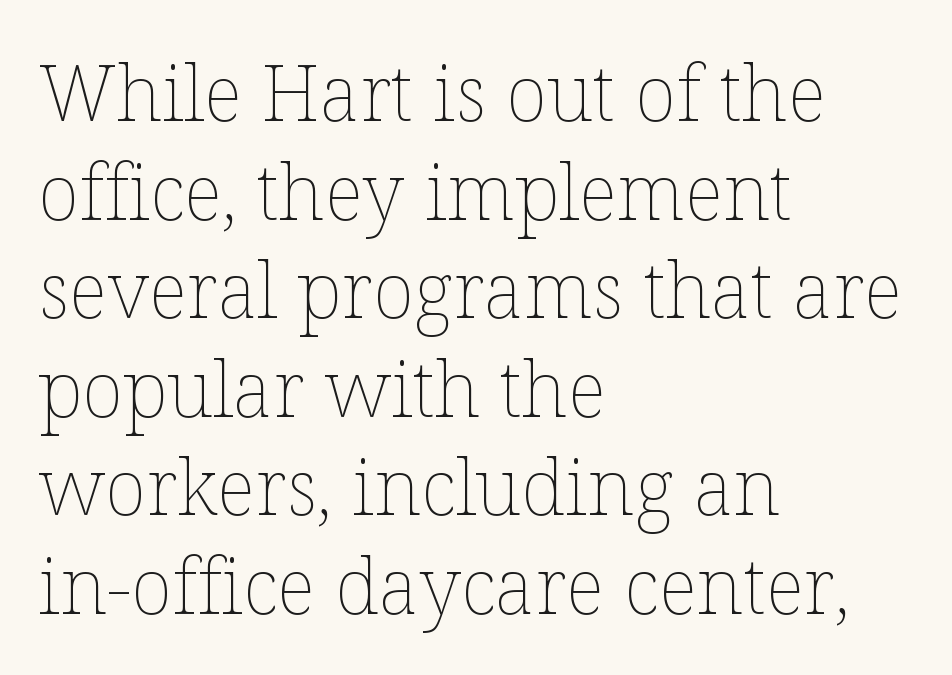
Q: Is the text bold? A: No.
Q: Is the text italic (slanted)? A: No, it is upright.
Q: Is the text underlined? A: No.
Q: How is the paragraph aligned? A: Left-aligned.
Q: Is the spacing between letters normal or unusually wide? A: Normal.
Q: Is the spacing between lines tight, normal or loose? A: Normal.
Q: Width (condensed, normal, or wide)? A: Normal.
Q: Stroke contrast? A: Low.
Q: x-height? A: Medium.
Q: Monospaced? A: No.
